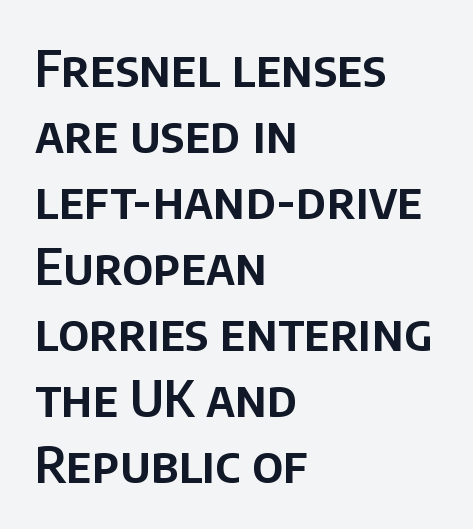
The image shows 50 px sans-serif type, upright; set left-aligned, normal line spacing (1.32x), normal letter spacing, not underlined; low stroke contrast and a large x-height.
